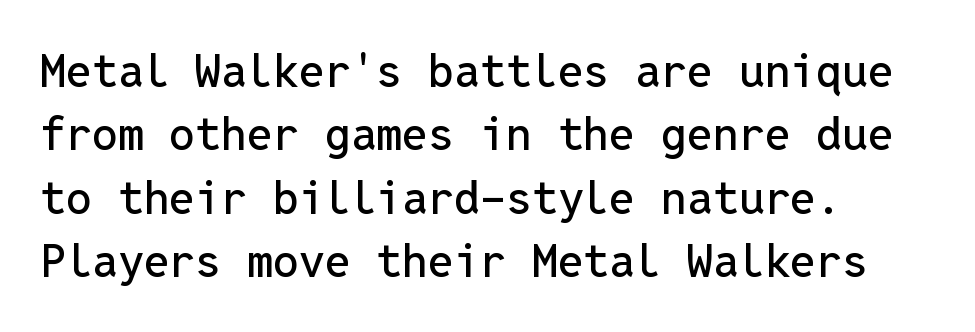
The image shows 46 px sans-serif type, upright, monospaced; set left-aligned, normal line spacing (1.38x), normal letter spacing, not underlined; low stroke contrast and a medium x-height.
